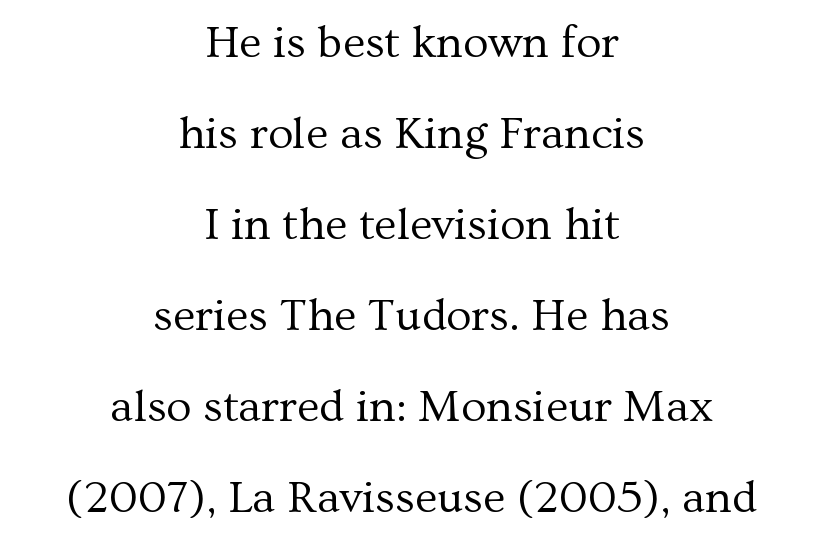
Q: Is the text bold? A: No.
Q: Is the text italic (slanted)? A: No, it is upright.
Q: Is the typeface a serif or a sans-serif typeface? A: Serif.
Q: Is the text underlined? A: No.
Q: How is the paragraph aligned? A: Centered.
Q: Is the spacing between letters normal or unusually wide? A: Normal.
Q: Is the spacing between lines tight, normal or loose? A: Loose.
Q: Width (condensed, normal, or wide)? A: Normal.
Q: Stroke contrast? A: Medium.
Q: x-height? A: Medium.
Q: Monospaced? A: No.
